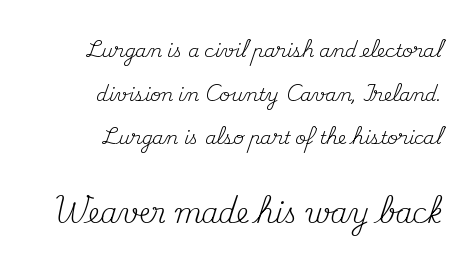
{"bold": "no", "underline": "no", "align": "right", "line_spacing": "loose", "line_spacing_ratio": 2.42, "letter_spacing": "normal", "letter_spacing_em": 0.0, "larger_block": "second", "size_ratio": 1.5, "glyph_px": 27}
